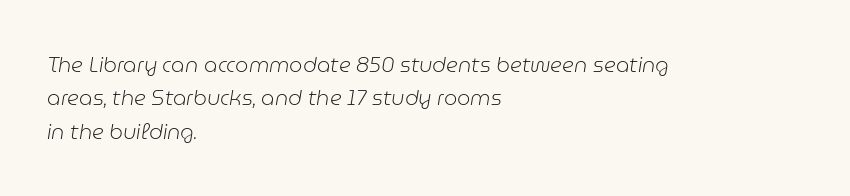
Q: Is the text bold? A: No.
Q: Is the text italic (slanted)? A: Yes, it leans right by about 9 degrees.
Q: Is the text underlined? A: No.
Q: How is the paragraph aligned? A: Left-aligned.
Q: Is the spacing between letters normal or unusually wide? A: Normal.
Q: Is the spacing between lines tight, normal or loose? A: Normal.
